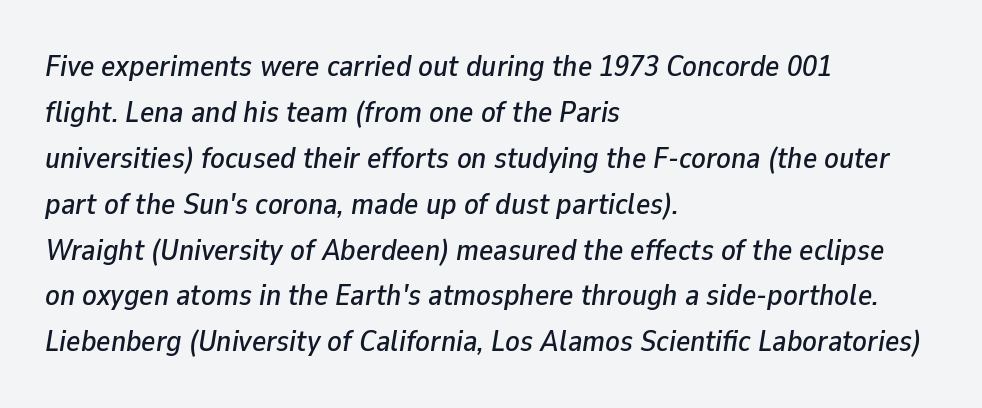
Looks like regular typesetting: each glyph gets only the width it needs. The leading is moderate, giving the passage an even texture. Caption: standard tracking, unaltered. It's the slanting kind of type. Beneath every word, the page is bare.
